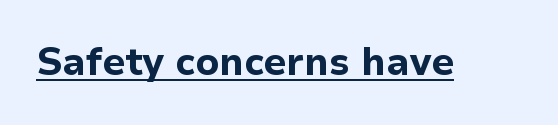
Q: Is the text bold? A: Yes.
Q: Is the text italic (slanted)? A: No, it is upright.
Q: Is the typeface a serif or a sans-serif typeface? A: Sans-serif.
Q: Is the text underlined? A: Yes.
Q: Is the spacing between letters normal or unusually wide? A: Normal.
Q: Width (condensed, normal, or wide)? A: Normal.
Q: Stroke contrast? A: Low.
Q: x-height? A: Medium.
Q: Monospaced? A: No.
